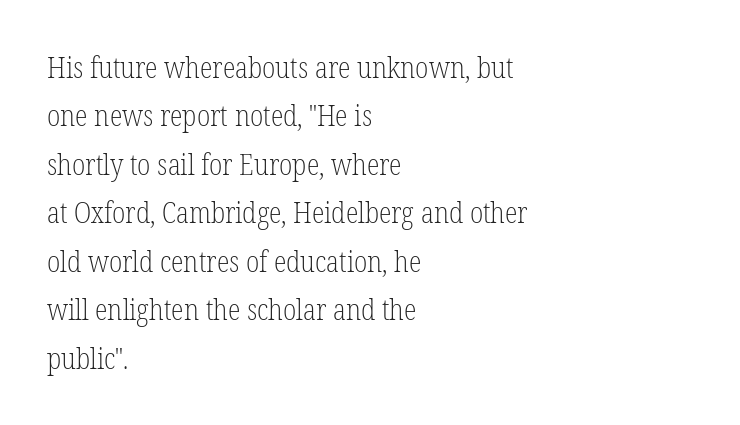
{"serif": "yes", "italic": "no", "bold": "no", "weight": "light", "width": "condensed", "stroke_contrast": "low", "x_height": "medium", "monospaced": "no", "underline": "no", "align": "left", "line_spacing": "normal", "line_spacing_ratio": 1.67, "letter_spacing": "normal", "letter_spacing_em": 0.0, "glyph_px": 29}
